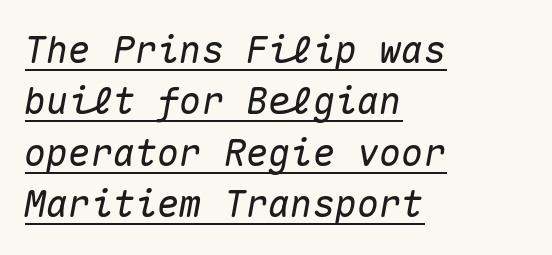
The words here are underlined. You could count columns in this text — the font is strictly monospaced. Yep, that's italic — everything's leaning. Honestly, the letter spacing is just normal — you wouldn't notice it. This sample is left-justified, so line endings fall wherever the words run out.
